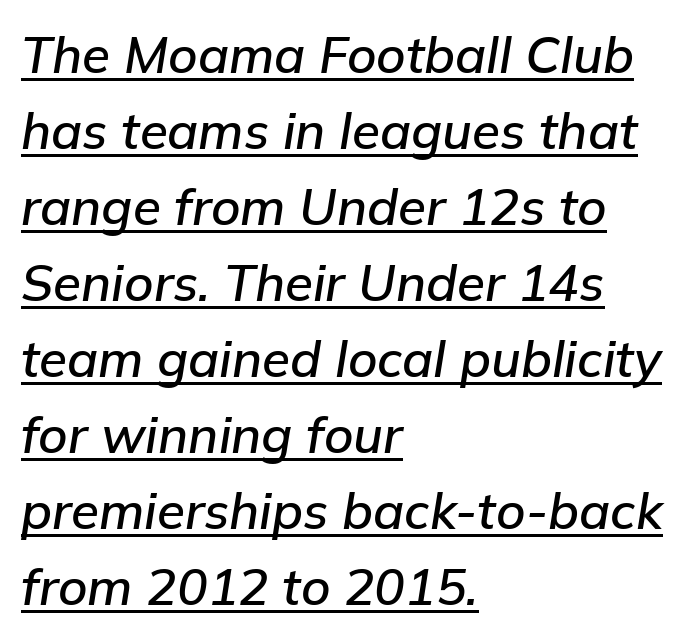
Decoration check: the copy is underlined. Short note: letters normally spaced. The passage is arranged the way most books set body copy — flush left. In terms of posture, this sample is oblique. Character widths vary here, with narrow letters taking less room than wide ones. Vertically, the passage feels balanced, rows spaced as you'd expect.
